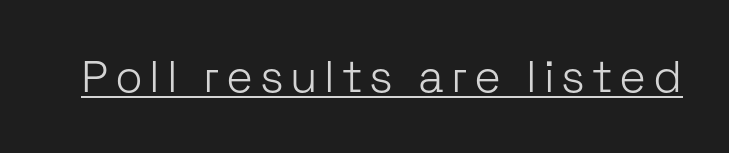
Beneath each row of characters lies a ruled line. Varying glyph widths throughout — classic text-font behaviour. No heavy texture on the line: the type isn't bold. Posture: straight, roman, zero tilt. Stroke terminals: plain, sans-serif.
